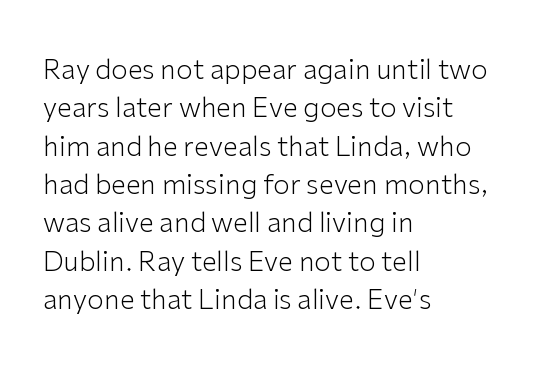
Every row of glyphs begins at an identical x-position on the left. A roman cut, with each character standing at attention. Does the leading feel generous? No, just average. The tracking reads as untouched default to a designer's eye.
